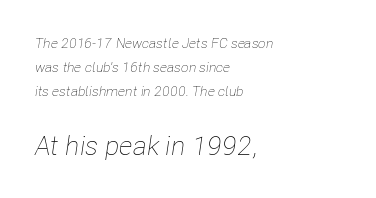
{"italic": "yes", "lean": "right", "slant_degrees": 8, "bold": "no", "underline": "no", "align": "left", "line_spacing_ratio": 1.73, "letter_spacing": "normal", "letter_spacing_em": 0.0, "larger_block": "second", "size_ratio": 1.93, "glyph_px": 27}
